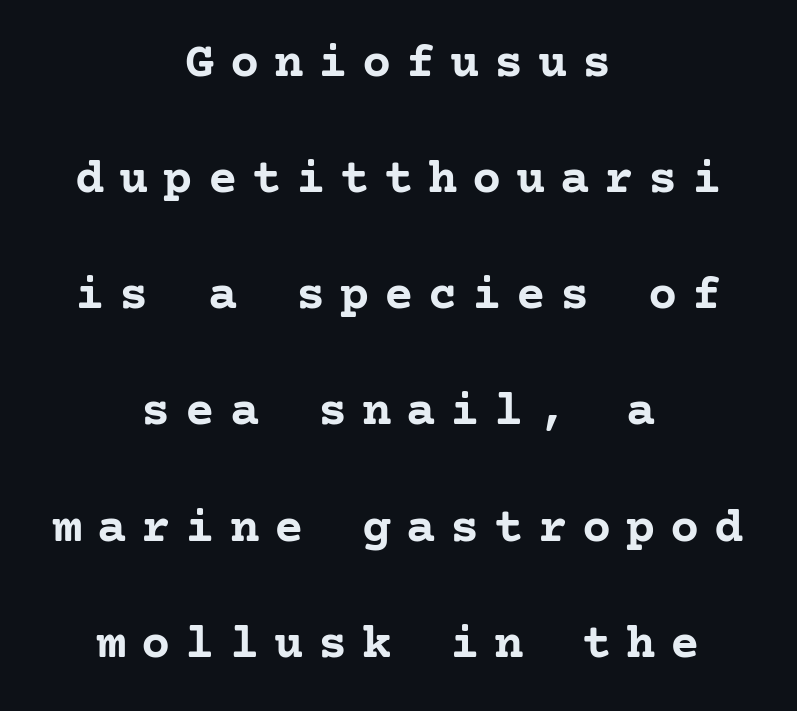
The image shows 49 px semibold serif type, upright; set centered, loose line spacing (2.37x), unusually wide letter spacing (+0.3 em), not underlined; low stroke contrast and a medium x-height.
